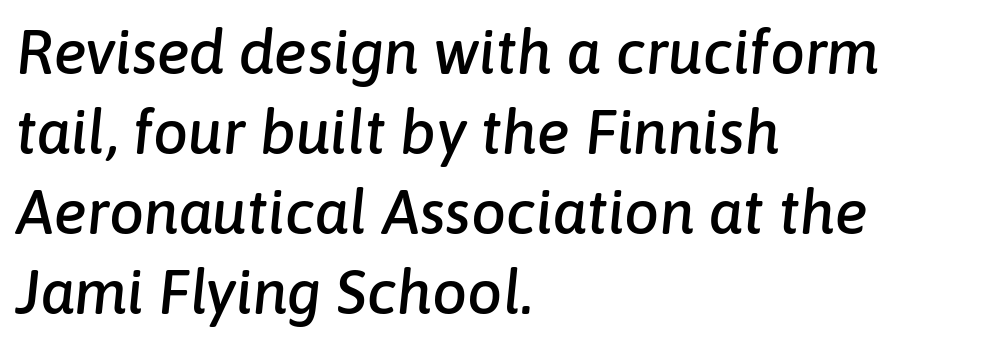
These lines are set flush left with a ragged right edge. These lines were composed using italics. These lines are rendered in a variable-pitch font. This sample keeps an unexceptional amount of space between lines. Nobody drew a line under any word here. Does extra space separate the letters? No, they use regular spacing.
